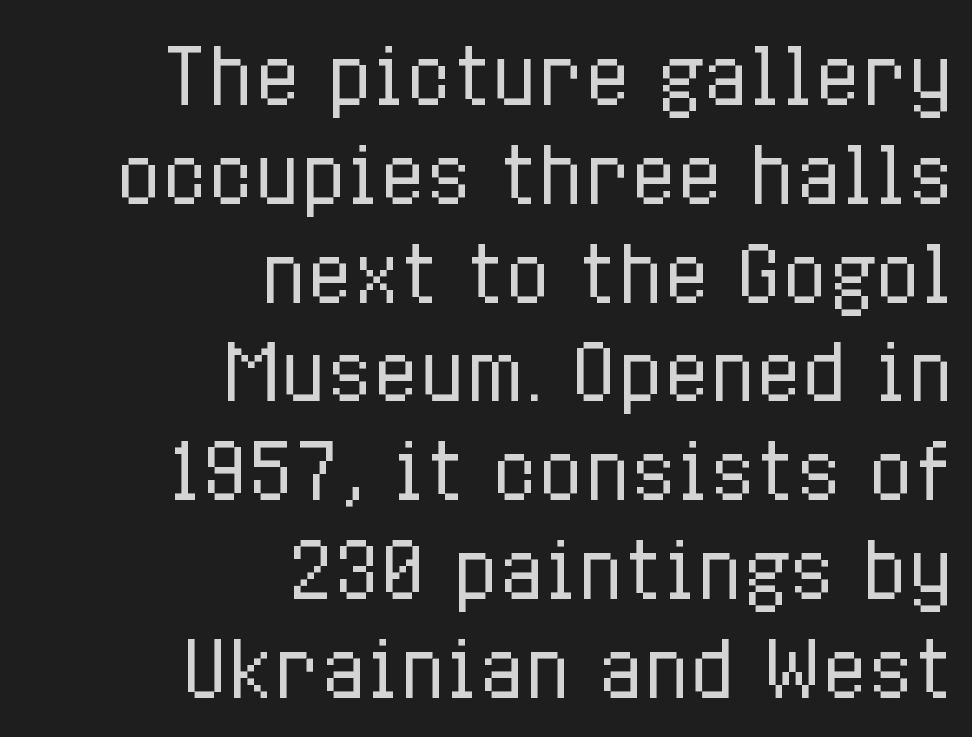
Q: Is the text bold? A: No.
Q: Is the text italic (slanted)? A: No, it is upright.
Q: Is the text underlined? A: No.
Q: How is the paragraph aligned? A: Right-aligned.
Q: Is the spacing between letters normal or unusually wide? A: Normal.
Q: Is the spacing between lines tight, normal or loose? A: Normal.
Q: Width (condensed, normal, or wide)? A: Condensed.
Q: Stroke contrast? A: Low.
Q: x-height? A: Medium.
Q: Monospaced? A: No.
